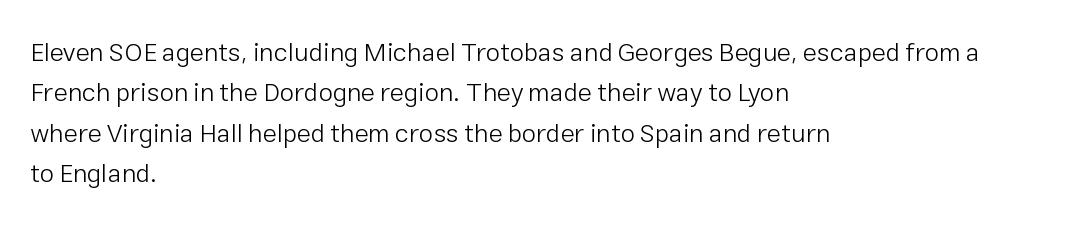
{"italic": "no", "bold": "no", "underline": "no", "align": "left", "line_spacing": "normal", "line_spacing_ratio": 1.55, "letter_spacing": "normal", "letter_spacing_em": 0.0, "glyph_px": 26}
